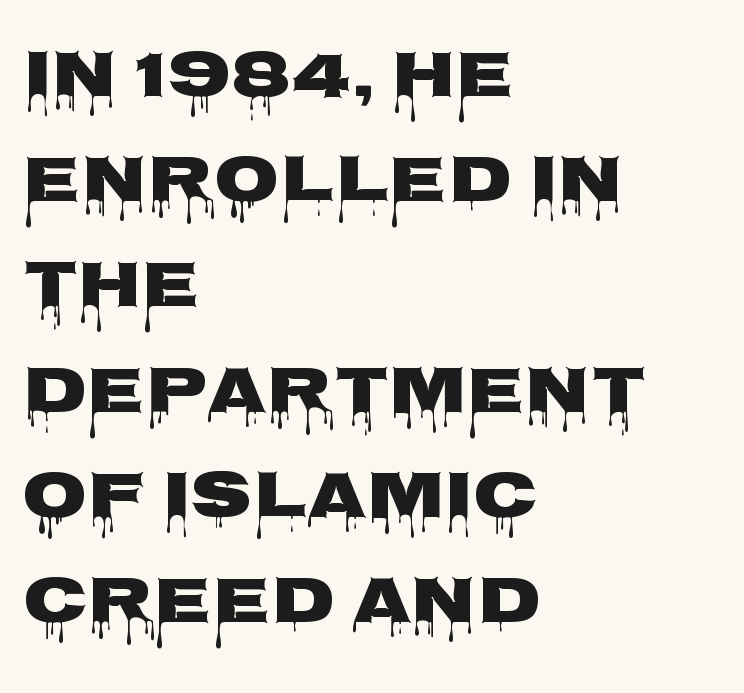
The image shows 67 px heavy, wide sans-serif type, upright; set left-aligned, normal line spacing (1.57x), normal letter spacing, not underlined; low stroke contrast and a large x-height.
